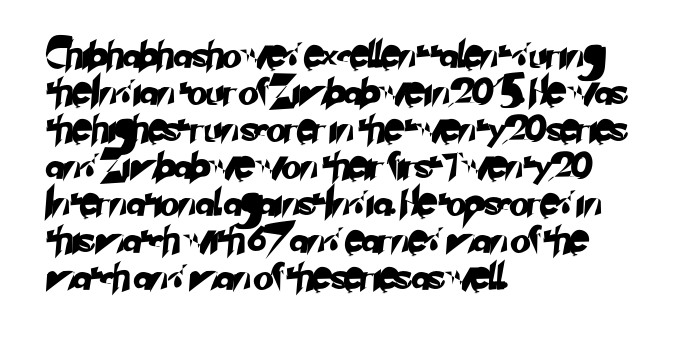
Honestly, the row spacing looks completely unremarkable. Every row of glyphs begins at an identical x-position on the left. The strip under each line holds only bare page. Here the glyphs are tracked normally, forming tight word shapes.
